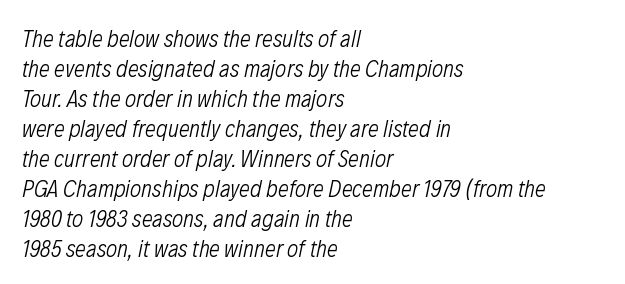
Observe the ordinary spacing: letters are neighbours, not strangers. The specimen omits any rule beneath the text block's lines. The cut favours lightness, reaching ordinary text weight at its darkest. Teacher's note: observe the even left margin — that is flush-left alignment. When letters slant like this, we call the style italic.
